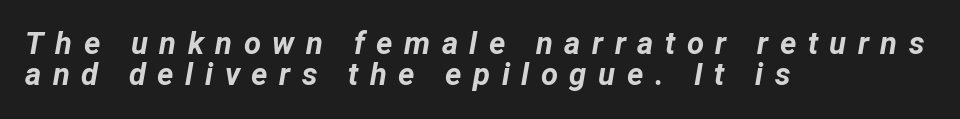
Q: Is the text bold? A: Yes.
Q: Is the text italic (slanted)? A: Yes, it leans right by about 12 degrees.
Q: Is the text underlined? A: No.
Q: How is the paragraph aligned? A: Left-aligned.
Q: Is the spacing between letters normal or unusually wide? A: Unusually wide.
Q: Is the spacing between lines tight, normal or loose? A: Tight.
Q: Width (condensed, normal, or wide)? A: Normal.
Q: Stroke contrast? A: Low.
Q: x-height? A: Medium.
Q: Monospaced? A: No.
